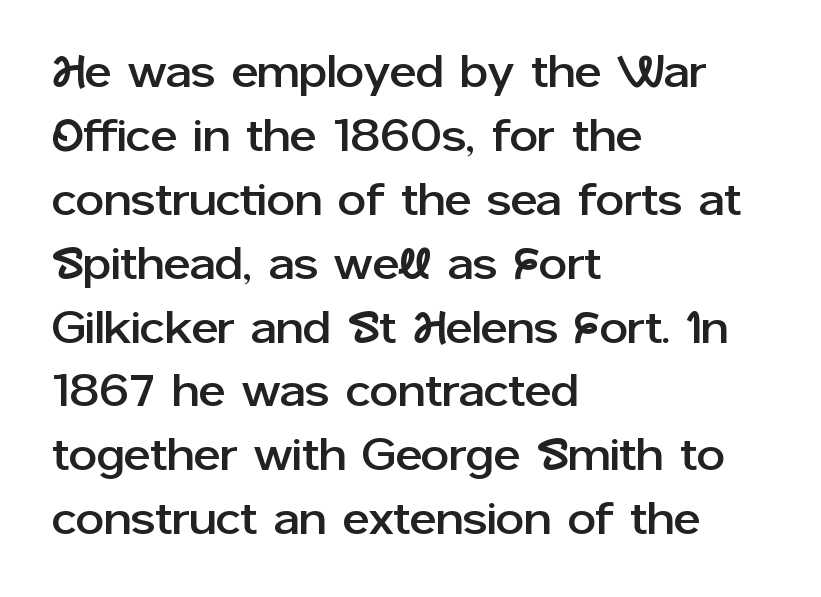
Upright lettering throughout. Character widths vary here, with narrow letters taking less room than wide ones. The lines sit at an ordinary, default distance from one another. Decoration check: the copy has no underline. The text was rendered using a sans face with plain stroke endings.
